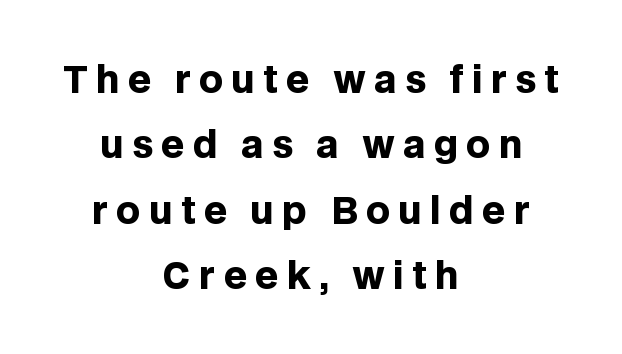
Q: Is the text bold? A: Yes.
Q: Is the text italic (slanted)? A: No, it is upright.
Q: Is the typeface a serif or a sans-serif typeface? A: Sans-serif.
Q: Is the text underlined? A: No.
Q: How is the paragraph aligned? A: Centered.
Q: Is the spacing between letters normal or unusually wide? A: Unusually wide.
Q: Width (condensed, normal, or wide)? A: Normal.
Q: Stroke contrast? A: Low.
Q: x-height? A: Large.
Q: Monospaced? A: No.
